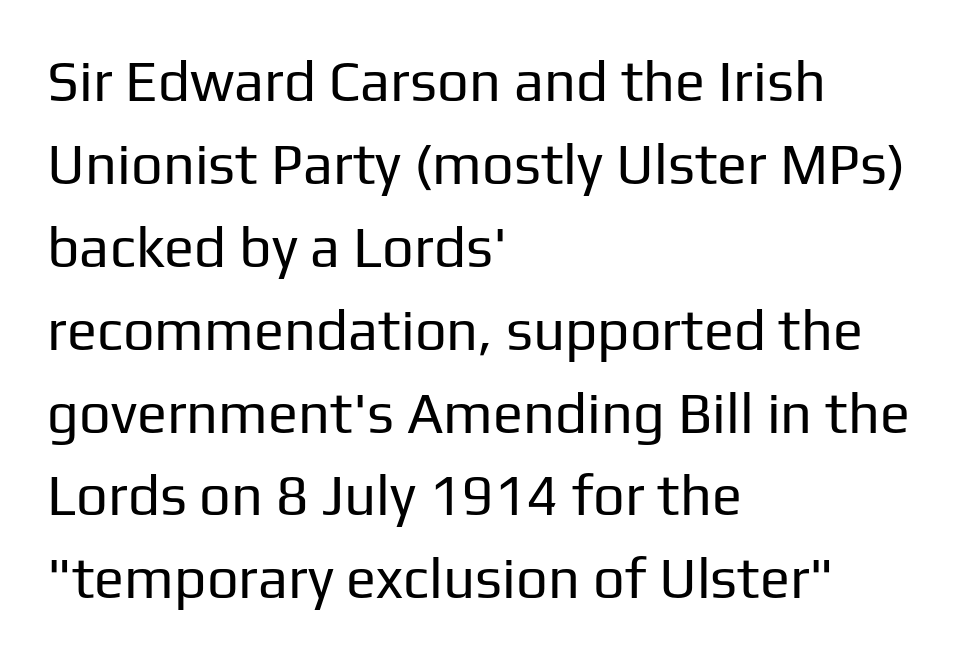
{"serif": "no", "italic": "no", "bold": "no", "weight": "regular", "width": "normal", "stroke_contrast": "low", "x_height": "medium", "monospaced": "no", "underline": "no", "align": "left", "line_spacing": "normal", "line_spacing_ratio": 1.48, "letter_spacing": "normal", "letter_spacing_em": 0.0, "glyph_px": 56}
